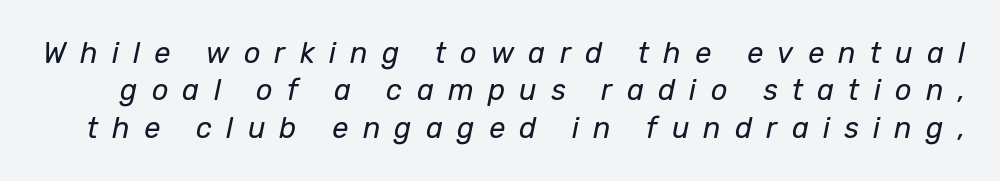
Ink coverage per letter is moderate at most. Varying glyph widths throughout — classic text-font behaviour. Horizontal bands of white between lines are of average thickness. The lettering tilts uniformly, giving the passage an italic look. The letters are spread apart with noticeably loose tracking.
